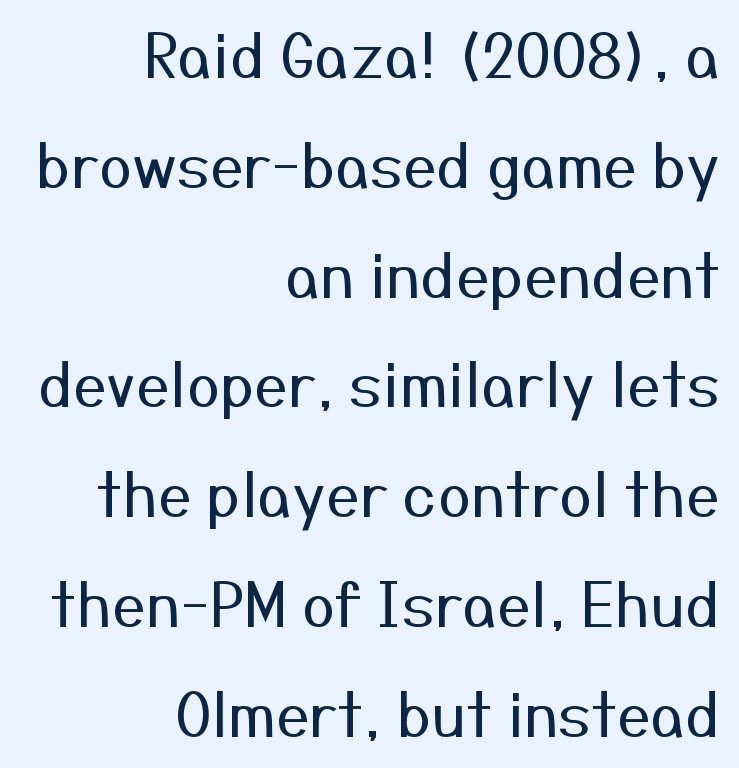
Q: Is the text bold? A: No.
Q: Is the text italic (slanted)? A: No, it is upright.
Q: Is the typeface a serif or a sans-serif typeface? A: Sans-serif.
Q: Is the text underlined? A: No.
Q: How is the paragraph aligned? A: Right-aligned.
Q: Is the spacing between letters normal or unusually wide? A: Normal.
Q: Width (condensed, normal, or wide)? A: Normal.
Q: Stroke contrast? A: Medium.
Q: x-height? A: Medium.
Q: Monospaced? A: No.
